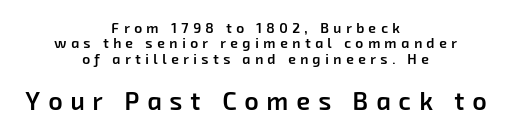
The designer dialed line spacing down below the default. Check the space under the baseline: it is left empty. These lines have a slow, spaced-out rhythm from letter to letter. Look at the stroke-to-counter ratio: somewhat heavy, a semibold. This layout puts the modest block above and the oversized block below. A centered setting, common on invitations and titles, is used for this passage.
